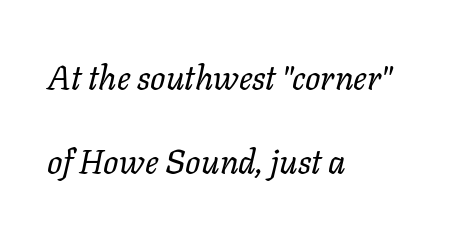
Vertical stems look standard width or narrower in stroke. The rendering anchors every line to the left-hand side. Has an underline been added? It has not. Yep, that's italic — everything's leaning.
